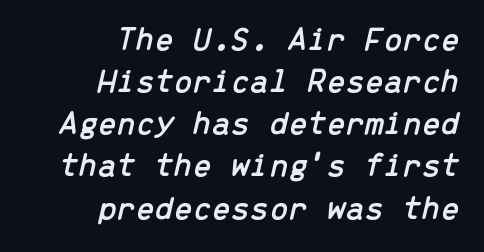
{"italic": "yes", "lean": "right", "slant_degrees": 13, "width": "normal", "stroke_contrast": "low", "x_height": "medium", "monospaced": "yes", "underline": "no", "align": "right", "line_spacing_ratio": 1.24, "letter_spacing": "normal", "letter_spacing_em": 0.0, "glyph_px": 34}
